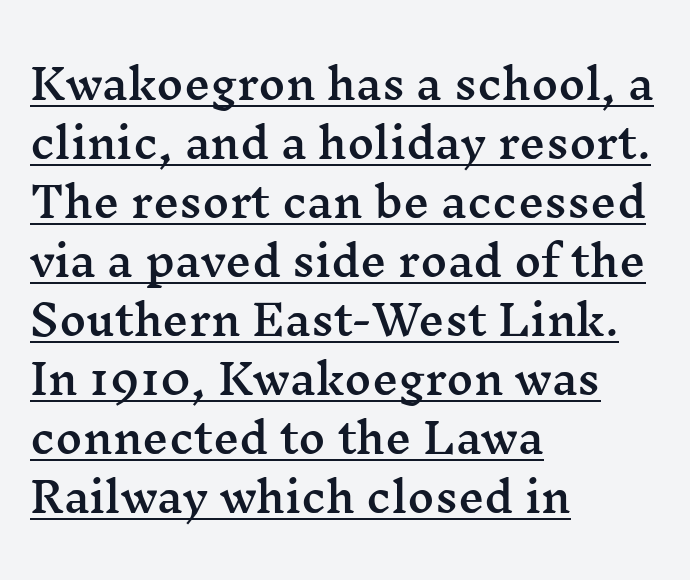
The image shows 41 px wide serif type, upright; set left-aligned, normal line spacing (1.44x), normal letter spacing, underlined; medium stroke contrast and a medium x-height.
